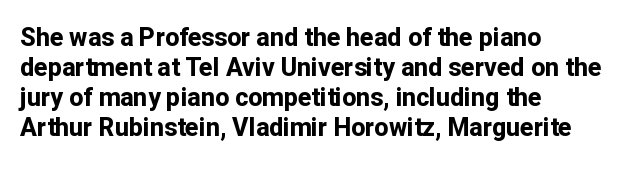
{"italic": "no", "bold": "yes", "underline": "no", "align": "left", "line_spacing_ratio": 1.2, "letter_spacing": "normal", "letter_spacing_em": 0.0, "glyph_px": 25}
